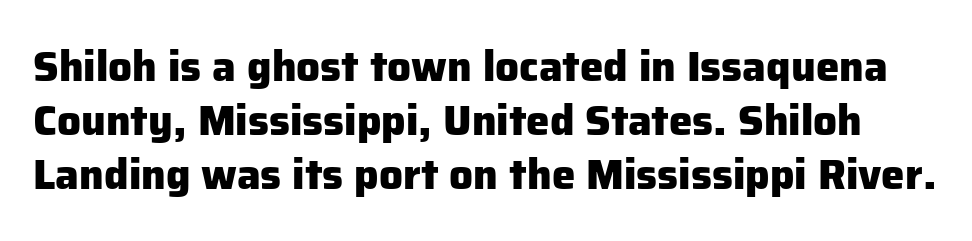
Italic: no, the glyphs are upright roman. These lines sit exactly where default settings would place them. These words are printed bold, with thick strokes throughout. You could call the tracking neutral — neither tight nor loose. Proportional: the letters do not fall into vertical columns. Check under the words: just untouched page.
